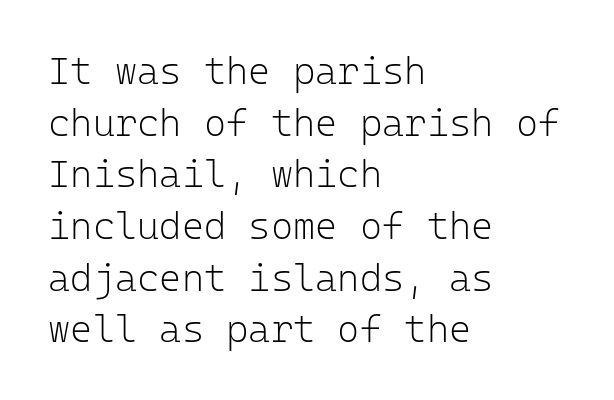
{"serif": "no", "italic": "no", "bold": "no", "weight": "light", "width": "normal", "stroke_contrast": "low", "x_height": "medium", "monospaced": "yes", "underline": "no", "align": "left", "line_spacing": "normal", "line_spacing_ratio": 1.36, "letter_spacing": "normal", "letter_spacing_em": 0.0, "glyph_px": 38}
